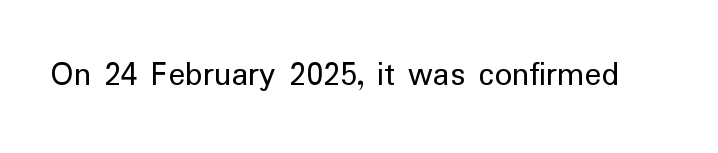
Default kerning and tracking; the words read as compact shapes. The typeface has the unassuming heft of standard copy or less. If you drew a line through each stem, it would be perfectly vertical. The rendering uses natural spacing where letterforms have individual widths.
